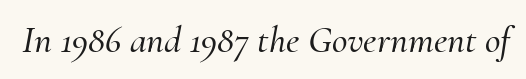
Slant detected: the letters are inclined. A typesetter would label this face a serif. Compared with typical body copy, the letter spacing here is the same. Underline: absent.
